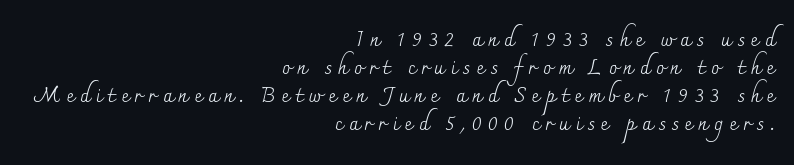
Regular leading. The letterforms stand isolated, each surrounded by extra space. Underline: absent.
